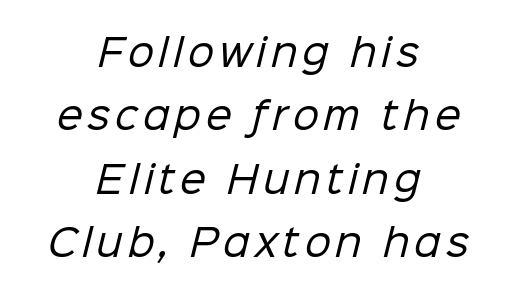
Q: Is the text bold? A: No.
Q: Is the typeface a serif or a sans-serif typeface? A: Sans-serif.
Q: Is the text underlined? A: No.
Q: How is the paragraph aligned? A: Centered.
Q: Width (condensed, normal, or wide)? A: Normal.
Q: Stroke contrast? A: Low.
Q: x-height? A: Medium.
Q: Monospaced? A: No.
